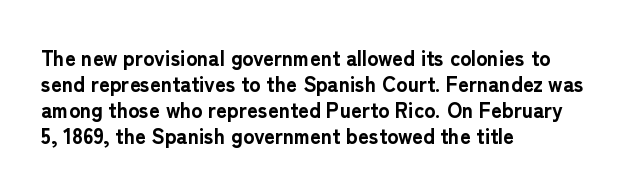
Q: Is the text bold? A: Yes.
Q: Is the text italic (slanted)? A: No, it is upright.
Q: Is the text underlined? A: No.
Q: How is the paragraph aligned? A: Left-aligned.
Q: Is the spacing between letters normal or unusually wide? A: Normal.
